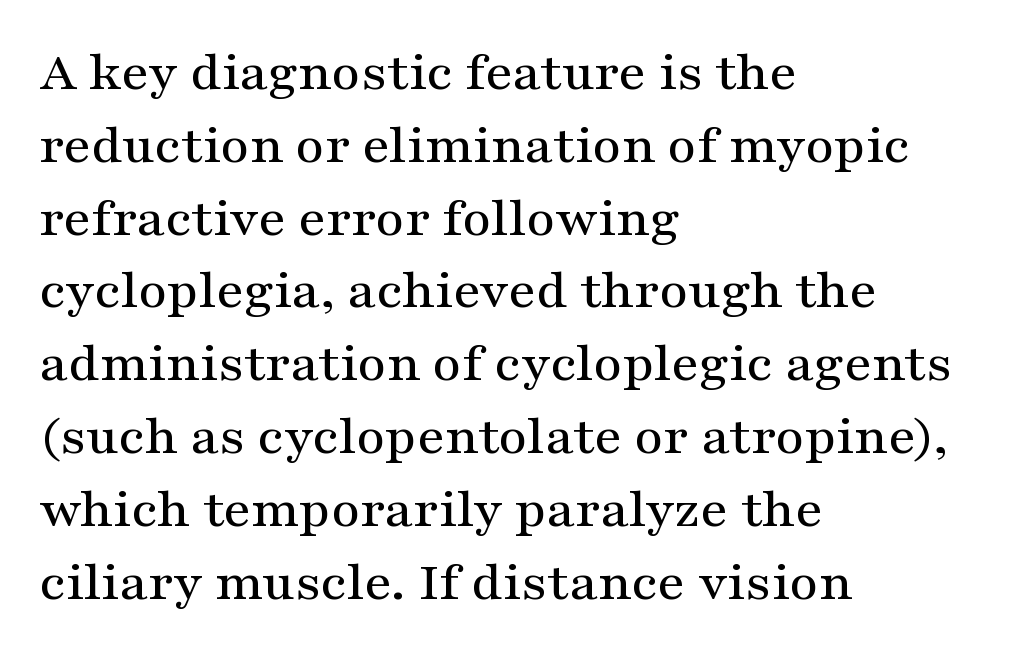
{"serif": "yes", "italic": "no", "width": "wide", "stroke_contrast": "medium", "x_height": "medium", "monospaced": "no", "underline": "no", "align": "left", "line_spacing": "normal", "line_spacing_ratio": 1.3, "letter_spacing": "normal", "letter_spacing_em": 0.0, "glyph_px": 56}
